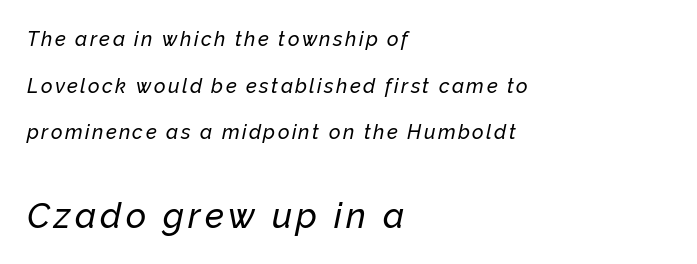
Q: Is the text italic (slanted)? A: Yes, it leans right by about 12 degrees.
Q: Is the text underlined? A: No.
Q: How is the paragraph aligned? A: Left-aligned.
Q: Is the spacing between lines tight, normal or loose? A: Loose.
Q: Which block of text is set in a larger size, the first (top) or the second (bottom)? A: The second (bottom) one.
Q: Width (condensed, normal, or wide)? A: Normal.
Q: Stroke contrast? A: Low.
Q: x-height? A: Medium.
Q: Monospaced? A: No.
